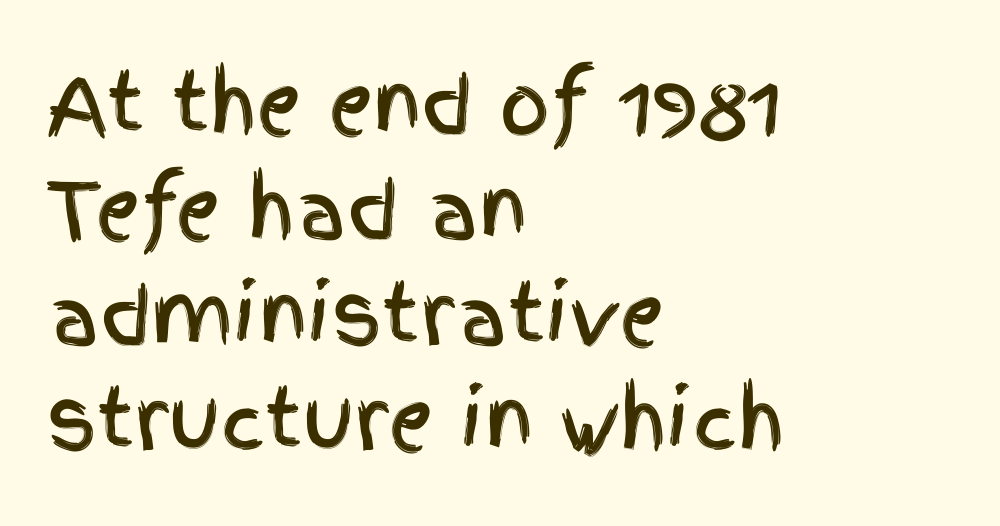
{"serif": "no", "italic": "no", "width": "condensed", "x_height": "large", "monospaced": "no", "underline": "no", "align": "left", "line_spacing": "normal", "line_spacing_ratio": 1.35, "letter_spacing": "normal", "letter_spacing_em": 0.0, "glyph_px": 78}
